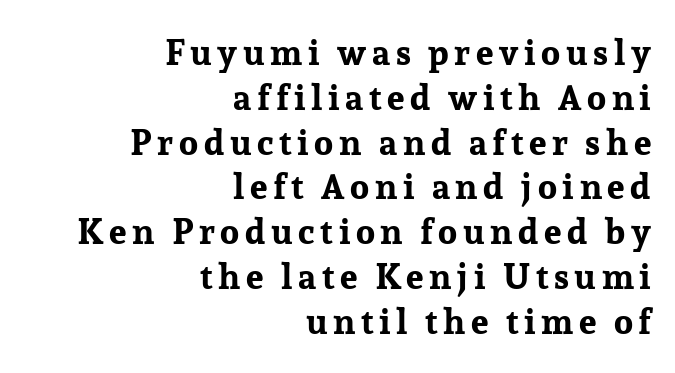
{"serif": "yes", "italic": "no", "bold": "yes", "weight": "bold", "width": "normal", "stroke_contrast": "low", "x_height": "medium", "monospaced": "no", "underline": "no", "align": "right", "line_spacing": "normal", "line_spacing_ratio": 1.28, "glyph_px": 35}
